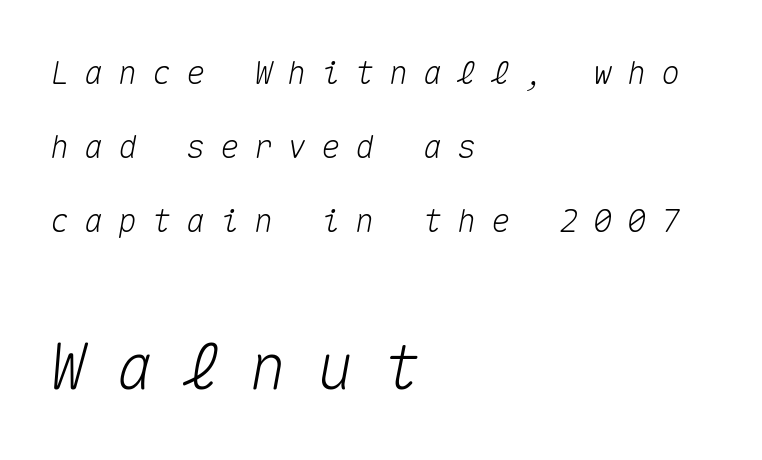
Q: Is the text italic (slanted)? A: Yes, it leans right by about 10 degrees.
Q: Is the text underlined? A: No.
Q: How is the paragraph aligned? A: Left-aligned.
Q: Is the spacing between letters normal or unusually wide? A: Unusually wide.
Q: Is the spacing between lines tight, normal or loose? A: Loose.
Q: Which block of text is set in a larger size, the first (top) or the second (bottom)? A: The second (bottom) one.
Q: Width (condensed, normal, or wide)? A: Normal.
Q: Stroke contrast? A: Medium.
Q: x-height? A: Medium.
Q: Monospaced? A: Yes.
